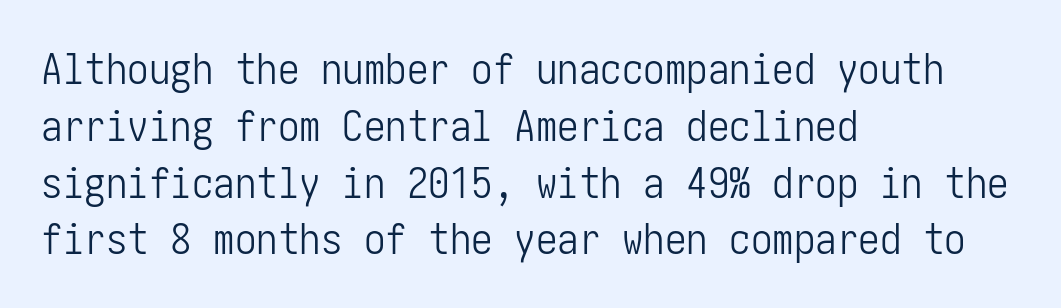
The image shows 43 px light, condensed sans-serif type, upright; set left-aligned, normal line spacing (1.32x), normal letter spacing, not underlined; low stroke contrast and a medium x-height.
